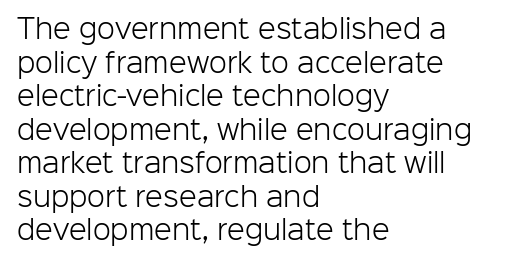
Q: Is the text bold? A: No.
Q: Is the text italic (slanted)? A: No, it is upright.
Q: Is the text underlined? A: No.
Q: How is the paragraph aligned? A: Left-aligned.
Q: Is the spacing between letters normal or unusually wide? A: Normal.
Q: Is the spacing between lines tight, normal or loose? A: Normal.
